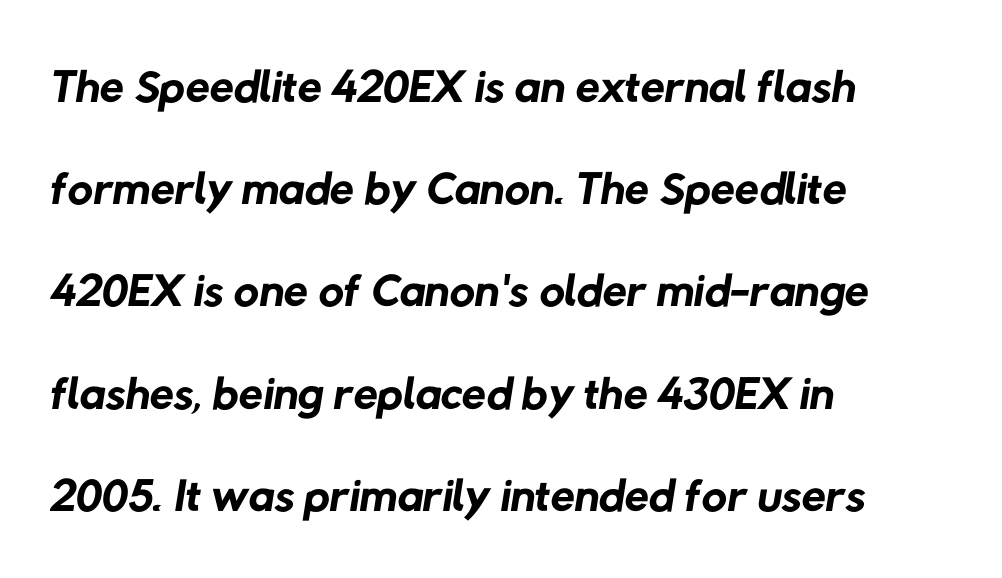
The image shows 70 px regular-weight sans-serif type; set left-aligned, normal line spacing (1.46x), normal letter spacing, not underlined; low stroke contrast and a medium x-height.
